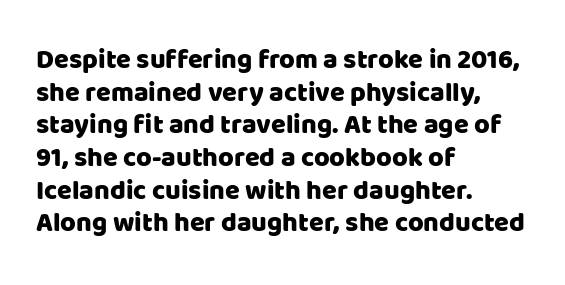
Words float on clear page, feet unadorned. Words appear dense and cohesive because spacing is normal. The lettering holds an erect, upright posture throughout. If you drew a ruler down the left edge, every line would touch it.
